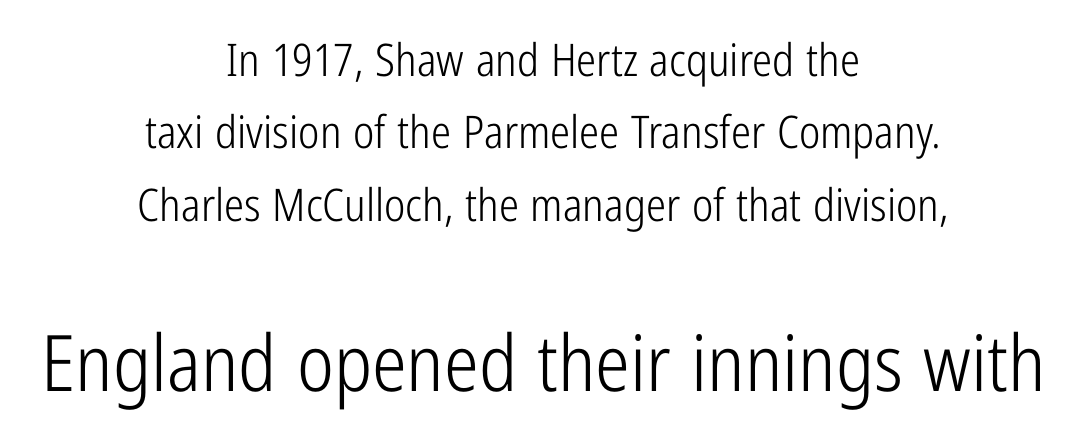
Q: Is the text bold? A: No.
Q: Is the text italic (slanted)? A: No, it is upright.
Q: Is the typeface a serif or a sans-serif typeface? A: Sans-serif.
Q: Is the text underlined? A: No.
Q: How is the paragraph aligned? A: Centered.
Q: Is the spacing between letters normal or unusually wide? A: Normal.
Q: Is the spacing between lines tight, normal or loose? A: Normal.
Q: Which block of text is set in a larger size, the first (top) or the second (bottom)? A: The second (bottom) one.
Q: Width (condensed, normal, or wide)? A: Condensed.
Q: Stroke contrast? A: Low.
Q: x-height? A: Medium.
Q: Monospaced? A: No.
